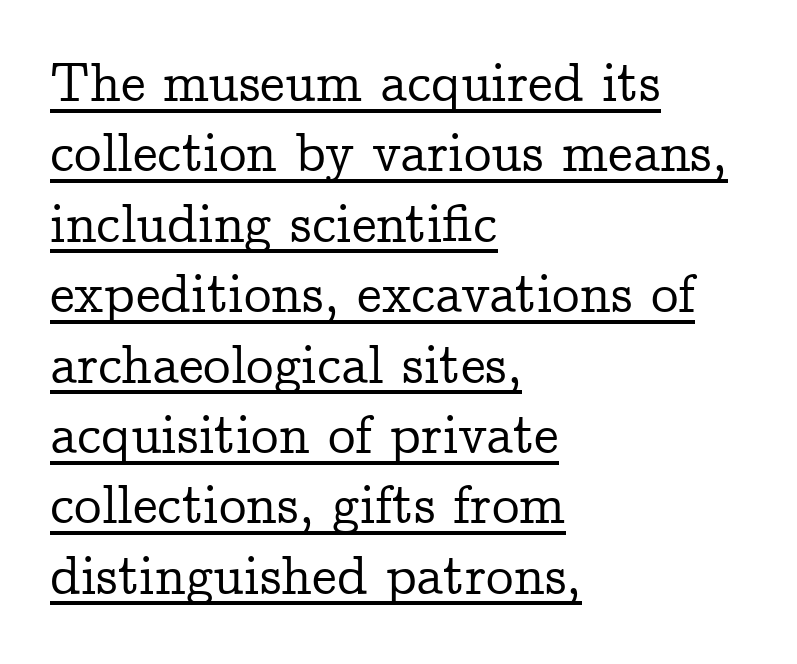
{"serif": "yes", "italic": "no", "width": "normal", "stroke_contrast": "low", "x_height": "medium", "monospaced": "no", "underline": "yes", "align": "left", "line_spacing": "normal", "line_spacing_ratio": 1.28, "letter_spacing": "normal", "letter_spacing_em": 0.0, "glyph_px": 55}
